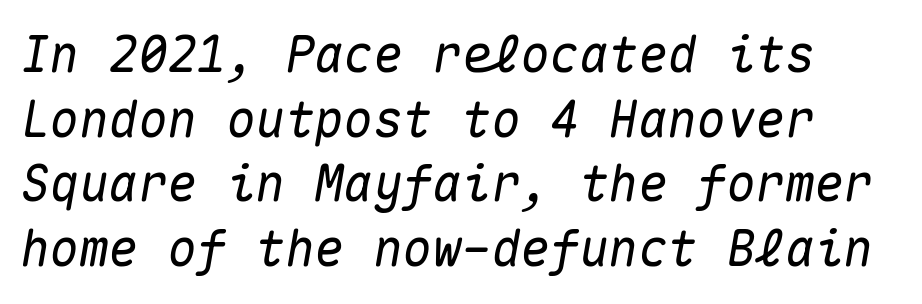
{"italic": "yes", "lean": "right", "slant_degrees": 10, "width": "normal", "stroke_contrast": "medium", "x_height": "medium", "monospaced": "yes", "underline": "no", "line_spacing": "normal", "line_spacing_ratio": 1.32, "letter_spacing": "normal", "letter_spacing_em": 0.0, "glyph_px": 49}
